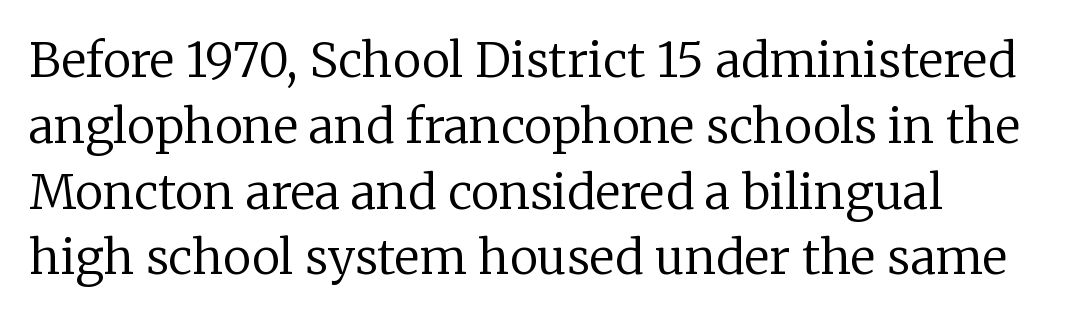
Q: Is the text bold? A: No.
Q: Is the text italic (slanted)? A: No, it is upright.
Q: Is the typeface a serif or a sans-serif typeface? A: Serif.
Q: Is the text underlined? A: No.
Q: Is the spacing between letters normal or unusually wide? A: Normal.
Q: Is the spacing between lines tight, normal or loose? A: Normal.
Q: Width (condensed, normal, or wide)? A: Normal.
Q: Stroke contrast? A: Low.
Q: x-height? A: Medium.
Q: Monospaced? A: No.
